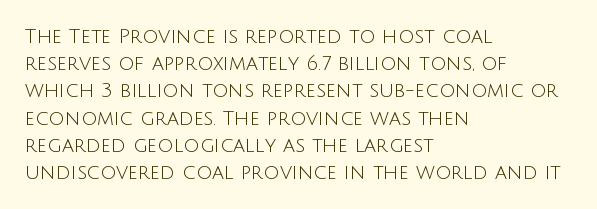
{"italic": "no", "bold": "no", "underline": "no", "align": "left", "line_spacing": "normal", "line_spacing_ratio": 1.36, "letter_spacing": "normal", "letter_spacing_em": 0.0, "glyph_px": 20}
